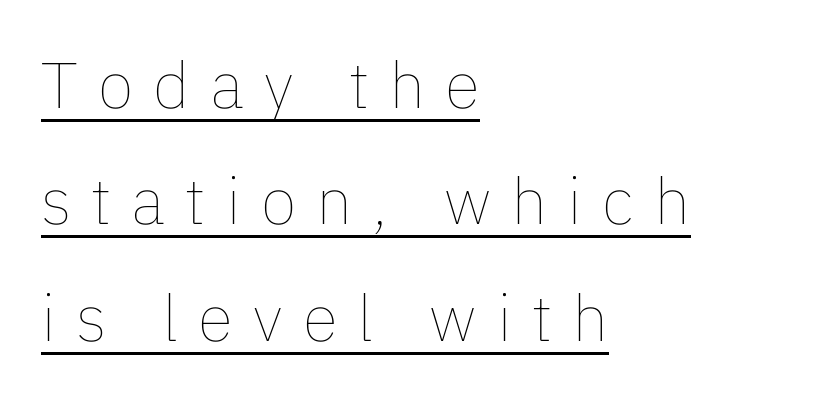
Q: Is the text bold? A: No.
Q: Is the text italic (slanted)? A: No, it is upright.
Q: Is the text underlined? A: Yes.
Q: How is the paragraph aligned? A: Left-aligned.
Q: Is the spacing between letters normal or unusually wide? A: Unusually wide.
Q: Width (condensed, normal, or wide)? A: Normal.
Q: Stroke contrast? A: Low.
Q: x-height? A: Medium.
Q: Monospaced? A: No.
